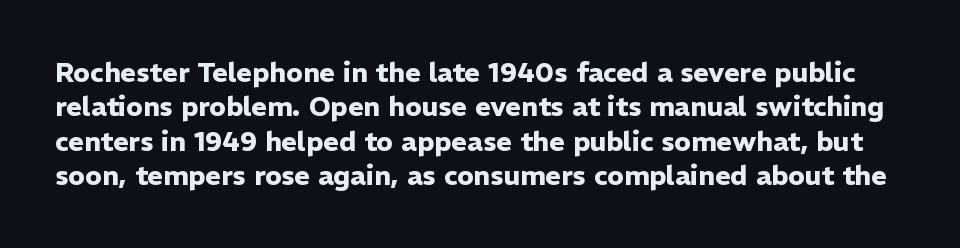
What weight is shown? A full bold with thick strokes. Glance below the letters and you will spot only blank space. The block of text has a typical density, with ordinary space between rows. Upright lettering throughout.
